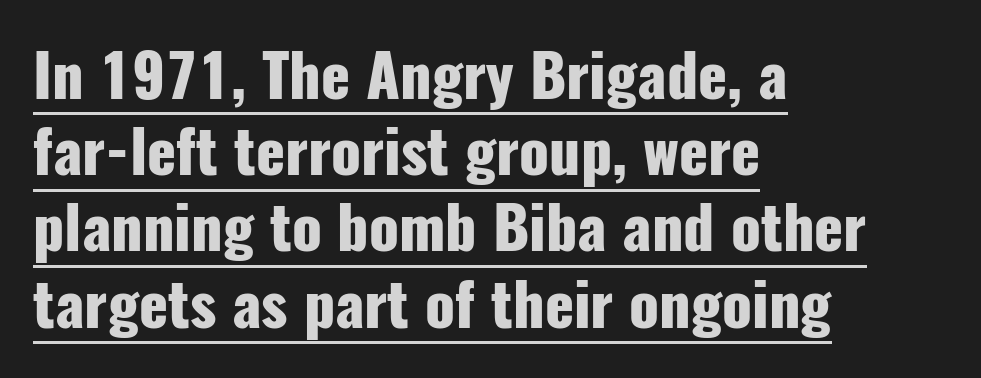
The image shows 60 px heavy, condensed sans-serif type, upright; set left-aligned, normal line spacing (1.27x), normal letter spacing, underlined; low stroke contrast and a medium x-height.
